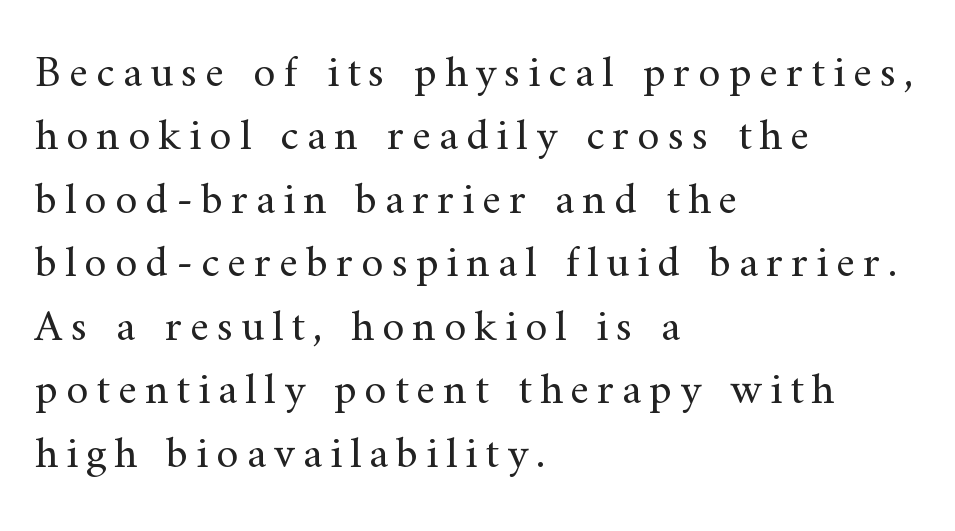
The image shows 45 px regular-weight serif type, upright; set left-aligned, normal line spacing (1.41x), not underlined; medium stroke contrast and a small x-height.
